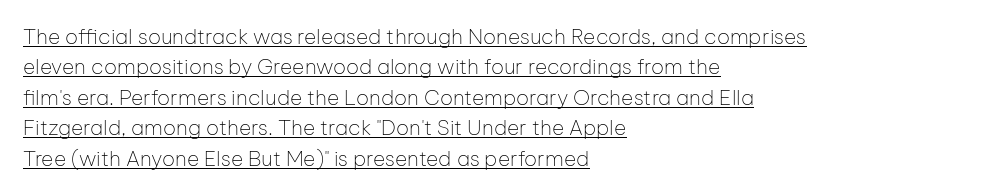
{"italic": "no", "bold": "no", "underline": "yes", "align": "left", "line_spacing": "normal", "line_spacing_ratio": 1.45, "letter_spacing": "normal", "letter_spacing_em": 0.0, "glyph_px": 21}
